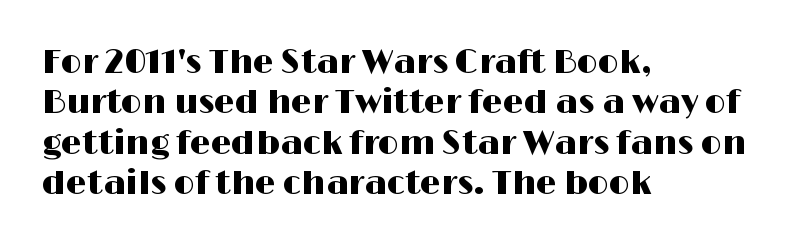
Teacher's note: observe the even left margin — that is flush-left alignment. Tall strokes in this sample are plumb rather than angled. The passage shown is typed in a proportional face where columns would drift. You can tell from the bare stems that sans-serif type was used. Descenders hang freely into open space.
